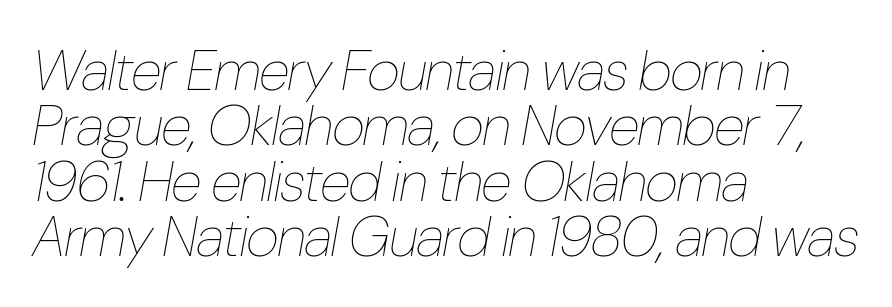
If you drew a ruler down the left edge, every line would touch it. Compared with typical body copy, the letter spacing here is the same. Stems here are at most as thick as an everyday book face. Note the varied advance widths — an 'i' is clearly narrower than an 'm'. The rendering uses a small line-height, squeezing the rows. This is oblique type, the kind used for emphasis or titles.
